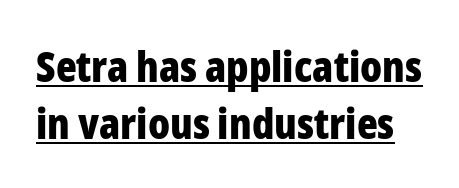
The image shows 43 px bold, condensed sans-serif type, upright; set normal line spacing (1.32x), normal letter spacing, underlined; low stroke contrast and a medium x-height.
